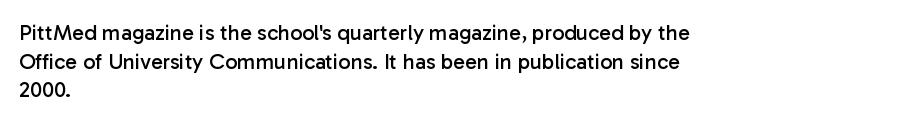
Check the space under the baseline: it is left empty. Characters follow at the spacing the type designer built in. These glyphs show unthickened strokes, regular width or finer. This is the regular roman posture of the typeface. A typesetter would call this leading conventional body-copy spacing. The compositor pushed each line to the left boundary.
